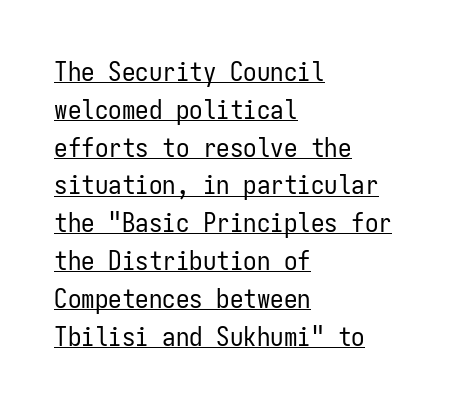
Q: Is the text bold? A: No.
Q: Is the text italic (slanted)? A: No, it is upright.
Q: Is the text underlined? A: Yes.
Q: How is the paragraph aligned? A: Left-aligned.
Q: Is the spacing between letters normal or unusually wide? A: Normal.
Q: Is the spacing between lines tight, normal or loose? A: Normal.
